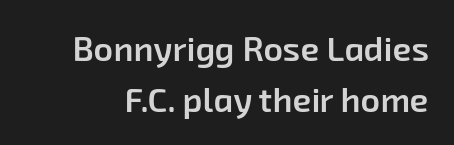
{"serif": "no", "bold": "semi", "weight": "semibold", "width": "normal", "stroke_contrast": "low", "x_height": "medium", "monospaced": "no", "underline": "no", "line_spacing": "normal", "line_spacing_ratio": 1.5, "letter_spacing": "normal", "letter_spacing_em": 0.0, "glyph_px": 34}
